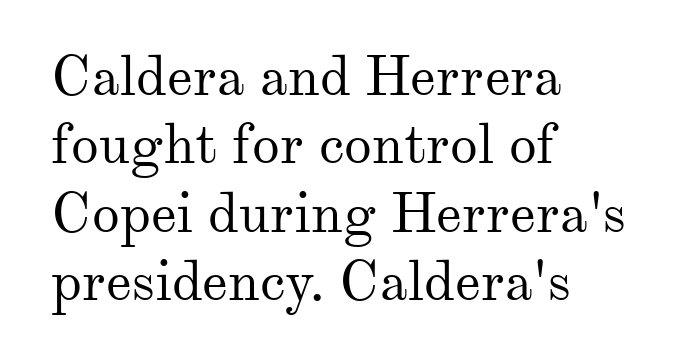
Q: Is the text bold? A: No.
Q: Is the text italic (slanted)? A: No, it is upright.
Q: Is the typeface a serif or a sans-serif typeface? A: Serif.
Q: Is the text underlined? A: No.
Q: How is the paragraph aligned? A: Left-aligned.
Q: Is the spacing between letters normal or unusually wide? A: Normal.
Q: Width (condensed, normal, or wide)? A: Normal.
Q: Stroke contrast? A: Medium.
Q: x-height? A: Small.
Q: Monospaced? A: No.
